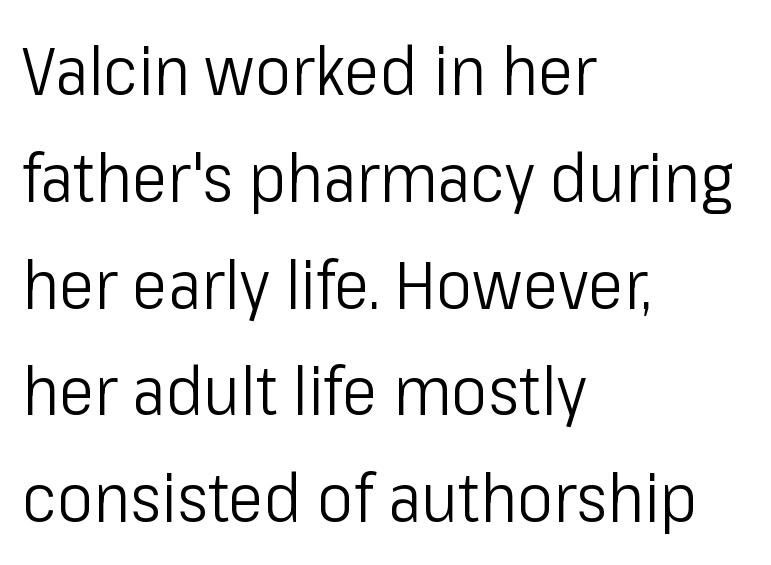
{"serif": "no", "italic": "no", "bold": "no", "weight": "light", "width": "condensed", "stroke_contrast": "low", "x_height": "medium", "monospaced": "no", "underline": "no", "align": "left", "line_spacing": "normal", "line_spacing_ratio": 1.57, "letter_spacing": "normal", "letter_spacing_em": 0.0, "glyph_px": 68}
